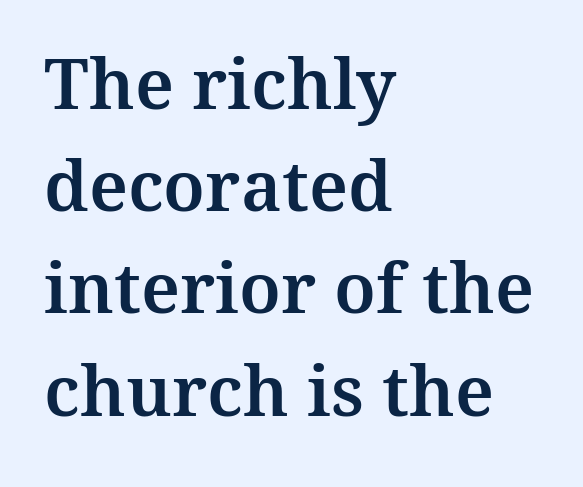
Q: Is the text italic (slanted)? A: No, it is upright.
Q: Is the typeface a serif or a sans-serif typeface? A: Serif.
Q: Is the text underlined? A: No.
Q: How is the paragraph aligned? A: Left-aligned.
Q: Is the spacing between letters normal or unusually wide? A: Normal.
Q: Is the spacing between lines tight, normal or loose? A: Normal.
Q: Width (condensed, normal, or wide)? A: Normal.
Q: Stroke contrast? A: Medium.
Q: x-height? A: Medium.
Q: Monospaced? A: No.
